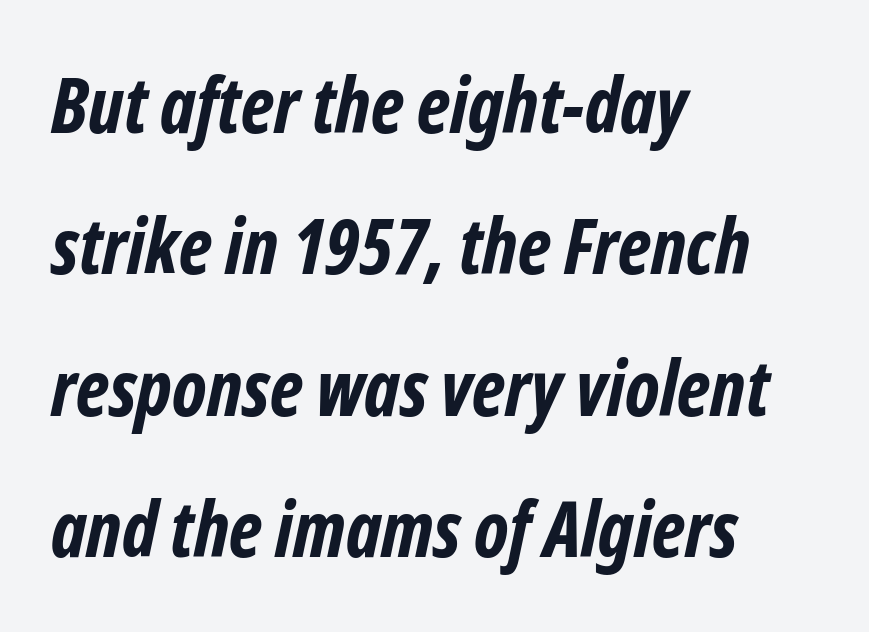
Is this a fixed-width face? No — the glyphs have proportional, varying widths. Left-aligned paragraph, ragged on the right. Descender tails drop into unmarked territory. To sum up the face: it is a sans, with no serifs. This rendering leaves character spacing at its baseline value.
